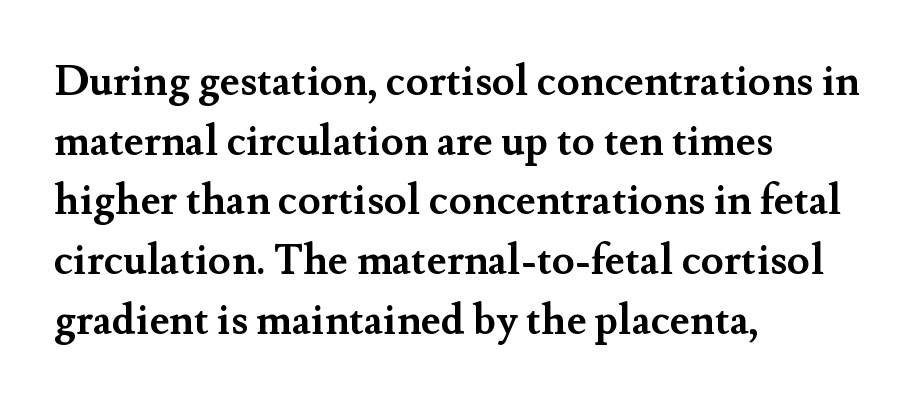
{"serif": "yes", "italic": "no", "bold": "yes", "weight": "semibold", "width": "normal", "stroke_contrast": "medium", "x_height": "small", "monospaced": "no", "underline": "no", "align": "left", "line_spacing": "normal", "line_spacing_ratio": 1.42, "letter_spacing": "normal", "letter_spacing_em": 0.0, "glyph_px": 42}
